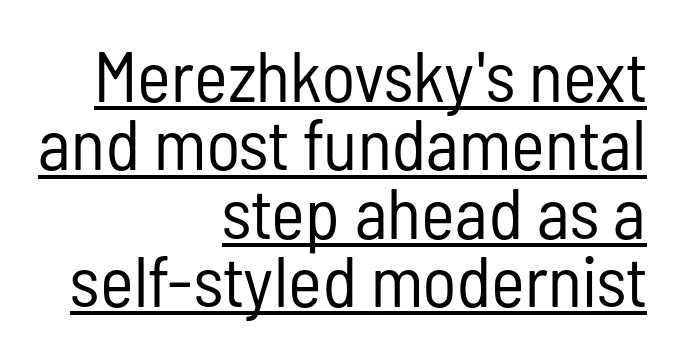
{"serif": "no", "italic": "no", "bold": "no", "weight": "regular", "width": "condensed", "stroke_contrast": "low", "x_height": "medium", "monospaced": "no", "underline": "yes", "align": "right", "line_spacing": "tight", "line_spacing_ratio": 0.95, "letter_spacing": "normal", "letter_spacing_em": 0.0, "glyph_px": 72}
